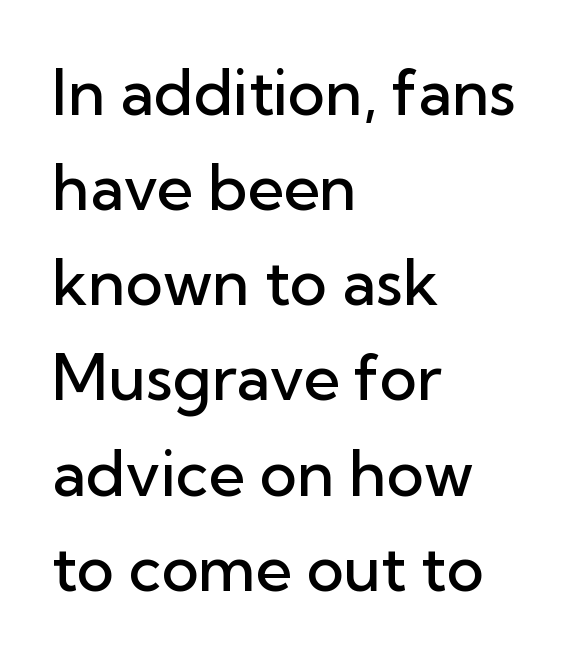
Q: Is the text bold? A: Semi-bold.
Q: Is the text italic (slanted)? A: No, it is upright.
Q: Is the typeface a serif or a sans-serif typeface? A: Sans-serif.
Q: Is the text underlined? A: No.
Q: How is the paragraph aligned? A: Left-aligned.
Q: Is the spacing between letters normal or unusually wide? A: Normal.
Q: Is the spacing between lines tight, normal or loose? A: Normal.
Q: Width (condensed, normal, or wide)? A: Normal.
Q: Stroke contrast? A: Low.
Q: x-height? A: Medium.
Q: Monospaced? A: No.
